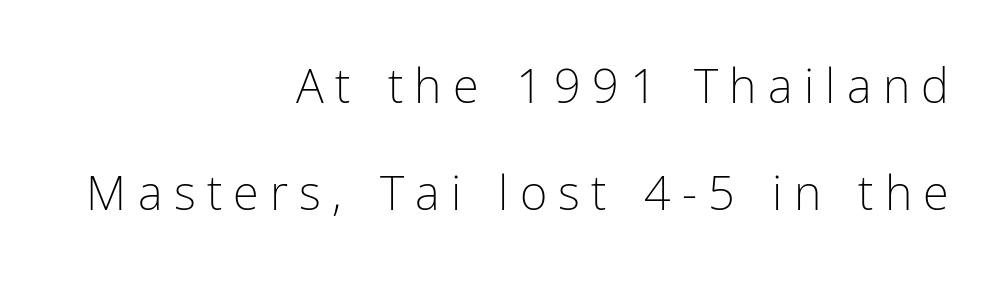
{"serif": "no", "italic": "no", "bold": "no", "weight": "light", "width": "condensed", "stroke_contrast": "low", "x_height": "medium", "monospaced": "no", "underline": "no", "align": "right", "line_spacing": "loose", "line_spacing_ratio": 2.27, "letter_spacing": "wide", "letter_spacing_em": 0.24, "glyph_px": 47}
